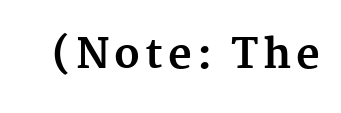
Q: Is the text bold? A: Yes.
Q: Is the text italic (slanted)? A: No, it is upright.
Q: Is the typeface a serif or a sans-serif typeface? A: Serif.
Q: Is the text underlined? A: No.
Q: Width (condensed, normal, or wide)? A: Normal.
Q: Stroke contrast? A: Medium.
Q: x-height? A: Medium.
Q: Monospaced? A: No.
